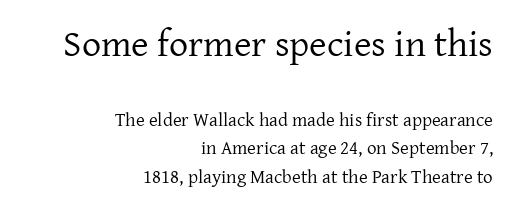
{"serif": "yes", "italic": "no", "bold": "no", "weight": "regular", "width": "normal", "stroke_contrast": "low", "x_height": "medium", "monospaced": "no", "underline": "no", "align": "right", "line_spacing": "normal", "line_spacing_ratio": 1.49, "letter_spacing": "normal", "letter_spacing_em": 0.0, "larger_block": "first", "size_ratio": 2.0, "glyph_px": 38}
